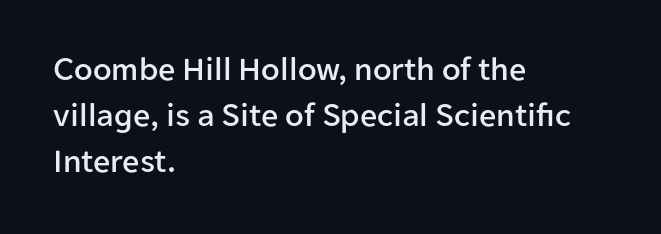
The image shows 34 px sans-serif type, upright; set left-aligned, normal line spacing (1.35x), normal letter spacing, not underlined; low stroke contrast and a medium x-height.
